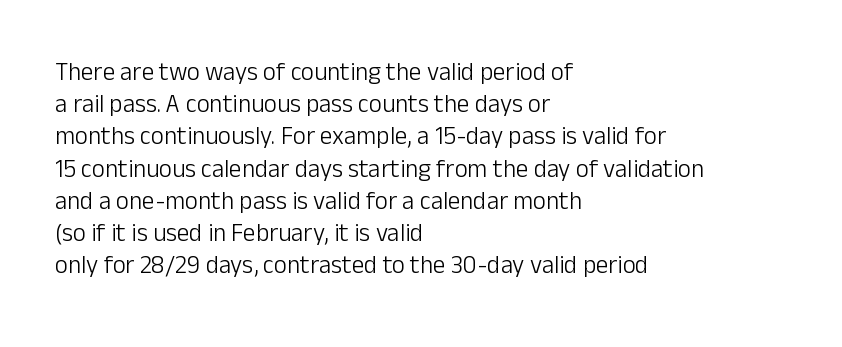
Q: Is the text bold? A: No.
Q: Is the text italic (slanted)? A: No, it is upright.
Q: Is the text underlined? A: No.
Q: How is the paragraph aligned? A: Left-aligned.
Q: Is the spacing between letters normal or unusually wide? A: Normal.
Q: Is the spacing between lines tight, normal or loose? A: Normal.
